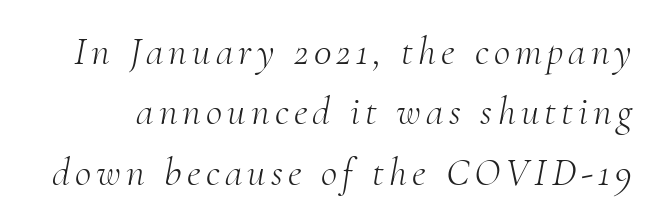
The image shows 40 px light serif type, italic (leaning right); set normal line spacing (1.51x), not underlined; medium stroke contrast and a small x-height.
